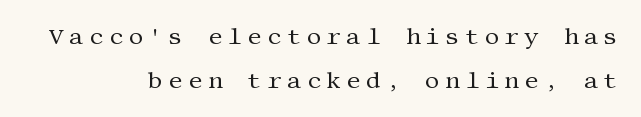
The characters are drawn with everyday or finer stroke widths. Has an underline been added? It has not. Rows of type keep a wide berth in the vertical direction. Posture: vertical. Characters follow at a spacing far wider than the type designer built in. The rendering anchors every line to the right-hand side.
